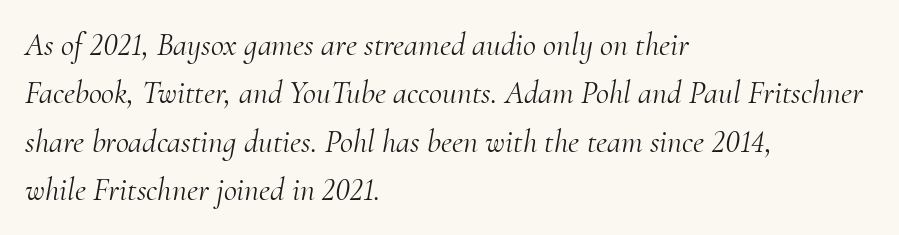
{"serif": "yes", "italic": "yes", "lean": "right", "slant_degrees": 10, "bold": "no", "weight": "light", "width": "normal", "stroke_contrast": "medium", "x_height": "small", "monospaced": "no", "underline": "no", "align": "left", "line_spacing": "normal", "line_spacing_ratio": 1.51, "letter_spacing": "normal", "letter_spacing_em": 0.0, "glyph_px": 32}
